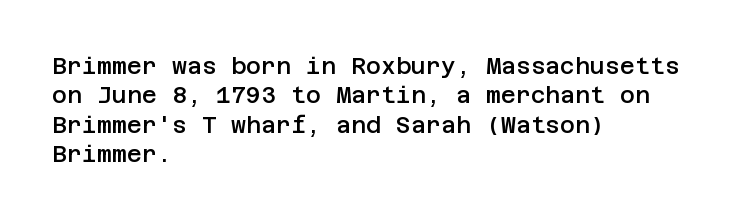
Q: Is the text bold? A: Semi-bold.
Q: Is the text italic (slanted)? A: No, it is upright.
Q: Is the text underlined? A: No.
Q: How is the paragraph aligned? A: Left-aligned.
Q: Is the spacing between letters normal or unusually wide? A: Normal.
Q: Is the spacing between lines tight, normal or loose? A: Normal.
